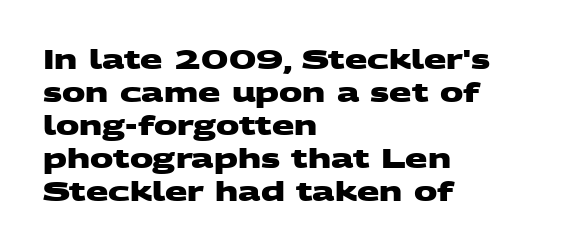
{"bold": "yes", "underline": "no", "align": "left", "line_spacing": "normal", "line_spacing_ratio": 1.27, "letter_spacing": "normal", "letter_spacing_em": 0.0, "glyph_px": 26}
